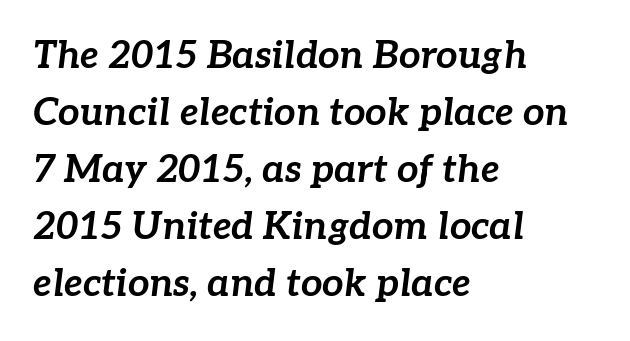
Rendered with sloped, italic letterforms. The passage shown stacks its lines at a standard gap. The strokes are fattened all the way to bold. Do the characters align in a grid? No, the font is proportional. Does extra space separate the letters? No, they use regular spacing.
